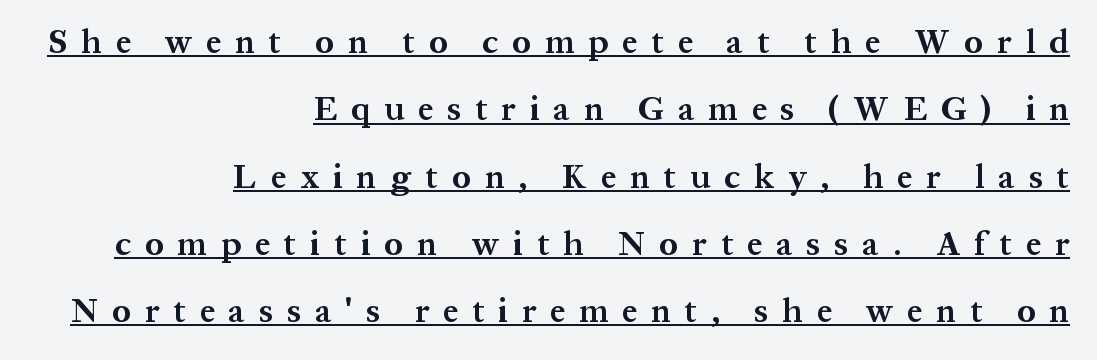
Looks like regular typesetting: each glyph gets only the width it needs. The face used here appears with an underline applied. The line-height multiplier appears high, well above default. This rendering employs a face with finishing strokes, i.e., a serif. I'd describe the lettering as bold — thick and assertive. The typesetter chose a ragged-left arrangement here.
